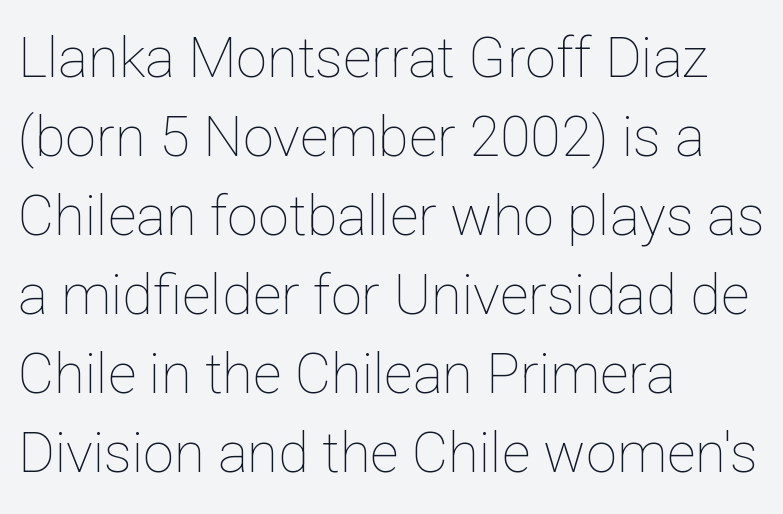
{"italic": "no", "bold": "no", "weight": "thin", "width": "normal", "stroke_contrast": "low", "x_height": "medium", "monospaced": "no", "underline": "no", "align": "left", "line_spacing": "normal", "line_spacing_ratio": 1.41, "letter_spacing": "normal", "letter_spacing_em": 0.0, "glyph_px": 56}
